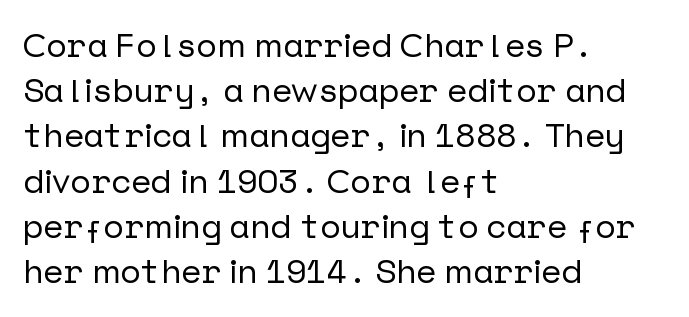
{"serif": "no", "italic": "no", "width": "normal", "stroke_contrast": "low", "x_height": "medium", "underline": "no", "align": "left", "line_spacing": "normal", "line_spacing_ratio": 1.33, "letter_spacing": "normal", "letter_spacing_em": 0.0, "glyph_px": 34}
